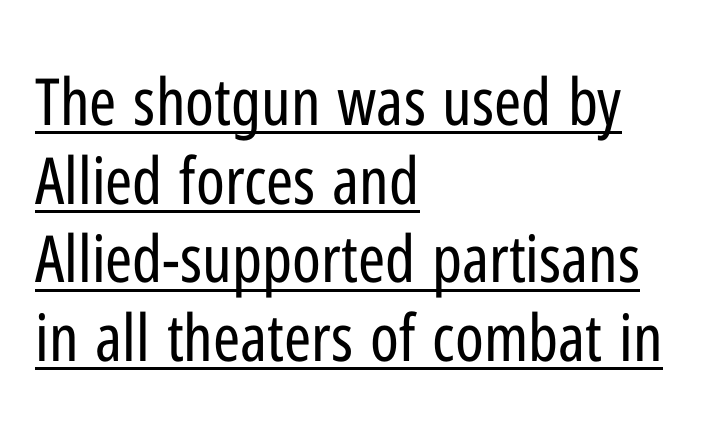
Unlike a traditional serif, this face leaves its strokes unadorned. The gaps between neighbouring characters are ordinary and unremarkable. Does the lettering tilt? It doesn't — this is upright. Each stroke keeps to a modest, everyday thickness or less.
